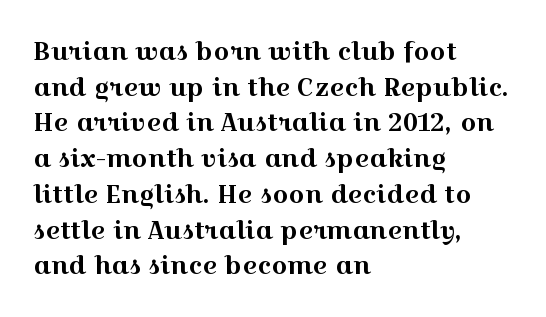
The image shows 25 px text type, upright; set left-aligned, normal line spacing (1.43x), normal letter spacing, not underlined.
